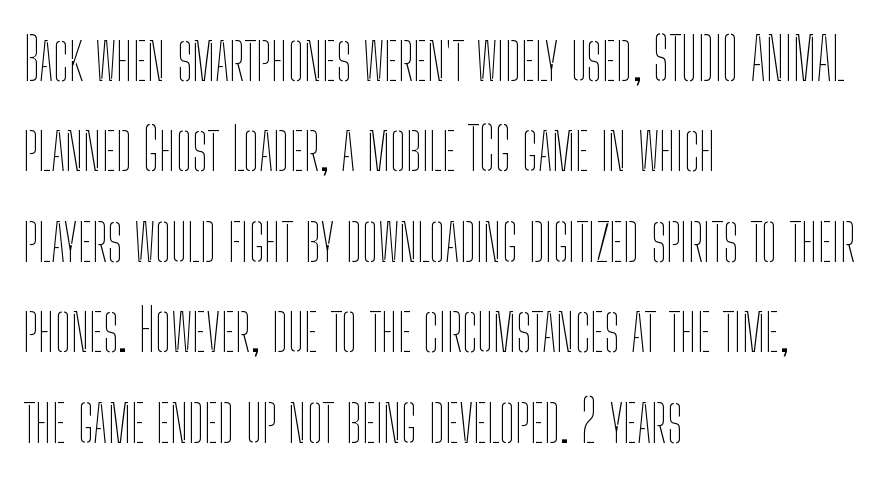
Q: Is the text bold? A: No.
Q: Is the text italic (slanted)? A: No, it is upright.
Q: Is the text underlined? A: No.
Q: How is the paragraph aligned? A: Left-aligned.
Q: Is the spacing between letters normal or unusually wide? A: Normal.
Q: Is the spacing between lines tight, normal or loose? A: Normal.
Q: Width (condensed, normal, or wide)? A: Condensed.
Q: Stroke contrast? A: Low.
Q: x-height? A: Medium.
Q: Monospaced? A: No.
